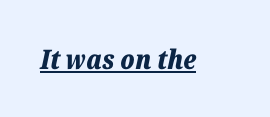
{"italic": "yes", "lean": "right", "slant_degrees": 12, "bold": "yes", "underline": "yes", "letter_spacing": "normal", "letter_spacing_em": 0.0, "glyph_px": 27}
